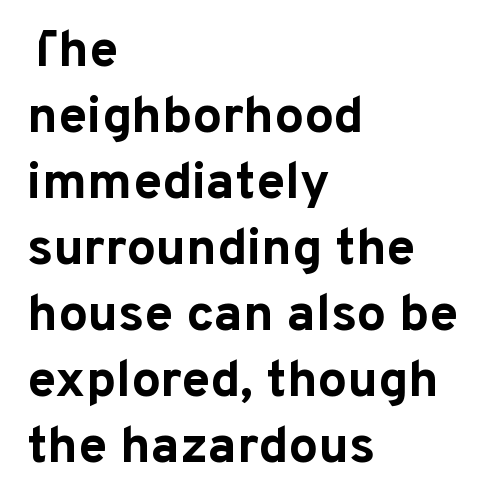
Q: Is the text bold? A: Yes.
Q: Is the text italic (slanted)? A: No, it is upright.
Q: Is the typeface a serif or a sans-serif typeface? A: Sans-serif.
Q: Is the text underlined? A: No.
Q: How is the paragraph aligned? A: Left-aligned.
Q: Is the spacing between letters normal or unusually wide? A: Normal.
Q: Is the spacing between lines tight, normal or loose? A: Normal.
Q: Width (condensed, normal, or wide)? A: Normal.
Q: Stroke contrast? A: Low.
Q: x-height? A: Medium.
Q: Monospaced? A: No.
